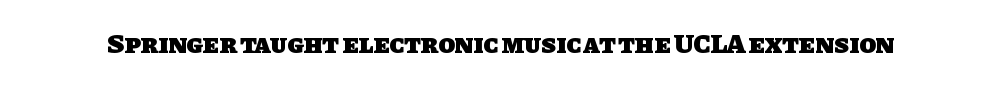
Thick stems and heavy bowls — unmistakably bold. The specimen omits any rule beneath the text block's lines. How are the letters spaced? Ordinarily, with no added tracking.
